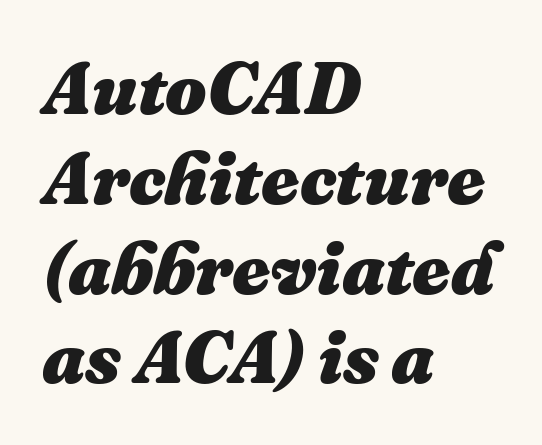
How heavy is the stroke? Heavy — this is a bold. The rendering uses natural spacing where letterforms have individual widths. Compared with typical body copy, the letter spacing here is the same. The compositor pushed each line to the left boundary. A typesetter would mark this as italic.
